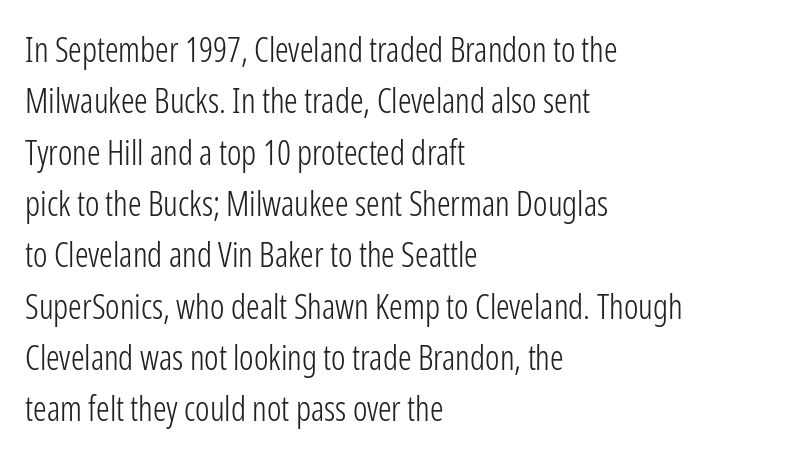
Q: Is the text bold? A: No.
Q: Is the text italic (slanted)? A: No, it is upright.
Q: Is the typeface a serif or a sans-serif typeface? A: Sans-serif.
Q: Is the text underlined? A: No.
Q: How is the paragraph aligned? A: Left-aligned.
Q: Is the spacing between letters normal or unusually wide? A: Normal.
Q: Is the spacing between lines tight, normal or loose? A: Normal.
Q: Width (condensed, normal, or wide)? A: Condensed.
Q: Stroke contrast? A: Low.
Q: x-height? A: Medium.
Q: Monospaced? A: No.
